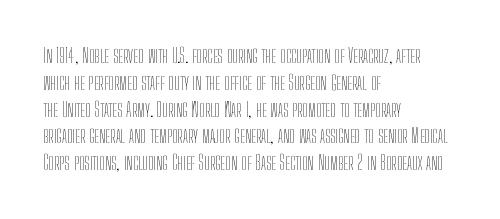
Q: Is the text bold? A: No.
Q: Is the text italic (slanted)? A: No, it is upright.
Q: Is the text underlined? A: No.
Q: How is the paragraph aligned? A: Left-aligned.
Q: Is the spacing between letters normal or unusually wide? A: Normal.
Q: Is the spacing between lines tight, normal or loose? A: Normal.
